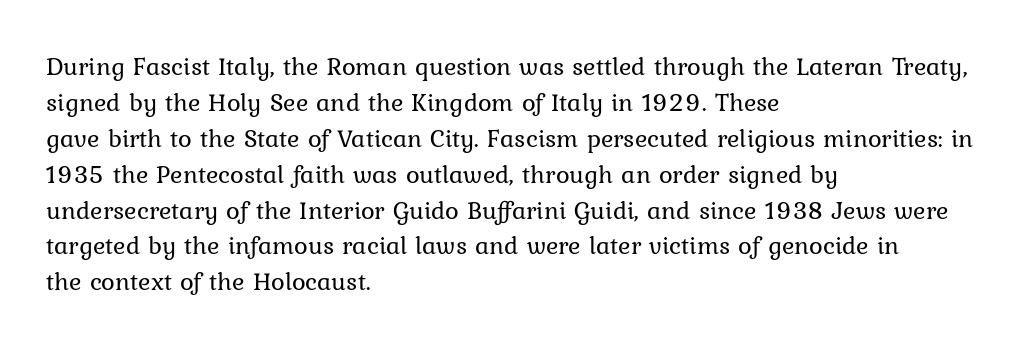
The characters are drawn with everyday or finer stroke widths. Line beginnings align vertically; line endings do not. Rule under the text: the space is simply empty. Words appear dense and cohesive because spacing is normal. Whoever set this chose a conventional vertical rhythm. Rendered with straight, roman letterforms.
